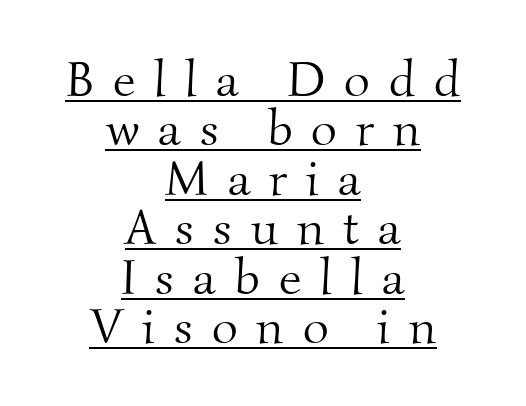
{"serif": "yes", "bold": "no", "weight": "light", "width": "normal", "stroke_contrast": "medium", "x_height": "small", "monospaced": "no", "underline": "yes", "align": "center", "line_spacing": "tight", "line_spacing_ratio": 0.99, "letter_spacing": "wide", "letter_spacing_em": 0.38, "glyph_px": 50}
